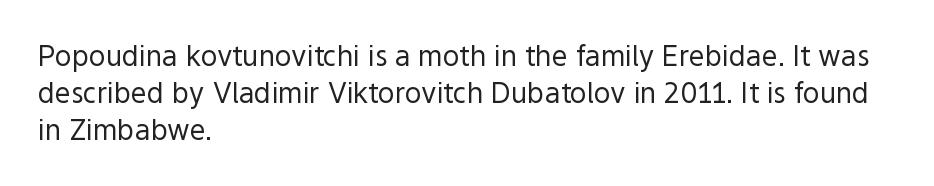
Q: Is the text bold? A: No.
Q: Is the text italic (slanted)? A: No, it is upright.
Q: Is the typeface a serif or a sans-serif typeface? A: Sans-serif.
Q: Is the text underlined? A: No.
Q: How is the paragraph aligned? A: Left-aligned.
Q: Is the spacing between letters normal or unusually wide? A: Normal.
Q: Is the spacing between lines tight, normal or loose? A: Normal.
Q: Width (condensed, normal, or wide)? A: Normal.
Q: x-height? A: Medium.
Q: Monospaced? A: No.
